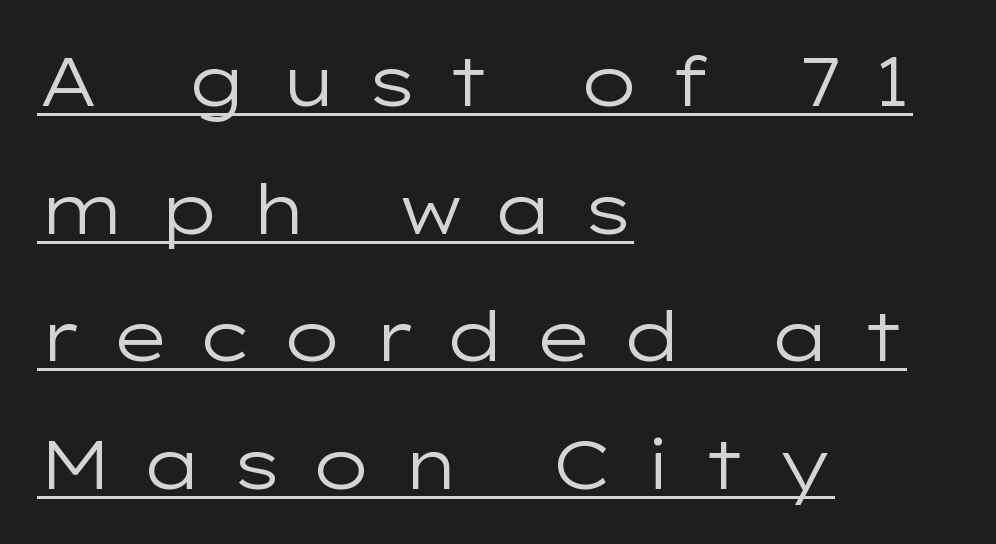
The image shows 69 px regular-weight, wide sans-serif type, upright; set left-aligned, line spacing 1.85x, unusually wide letter spacing (+0.41 em), underlined; low stroke contrast and a medium x-height.
